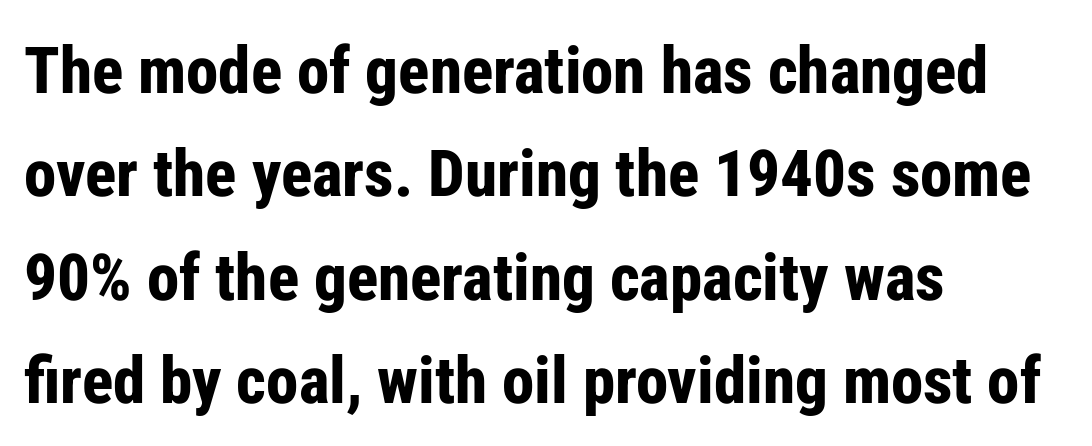
The image shows 65 px bold, condensed sans-serif type, upright; set left-aligned, normal line spacing (1.59x), normal letter spacing, not underlined; low stroke contrast and a medium x-height.
